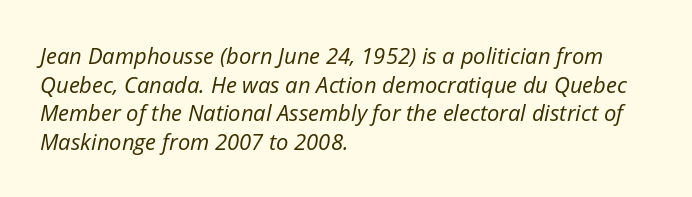
The image shows 22 px text type, italic (leaning right); set left-aligned, normal line spacing (1.3x), normal letter spacing, not underlined.
